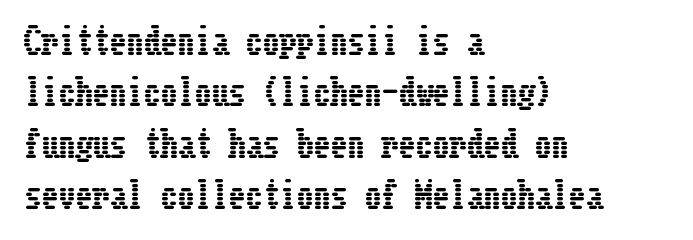
{"italic": "no", "width": "condensed", "stroke_contrast": "low", "x_height": "medium", "underline": "no", "align": "left", "line_spacing": "normal", "line_spacing_ratio": 1.51, "letter_spacing": "normal", "letter_spacing_em": 0.0, "glyph_px": 34}
